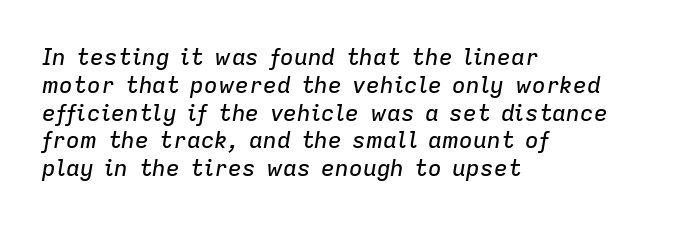
{"italic": "yes", "lean": "right", "slant_degrees": 9, "underline": "no", "align": "left", "line_spacing_ratio": 1.21, "letter_spacing": "normal", "letter_spacing_em": 0.0, "glyph_px": 23}
